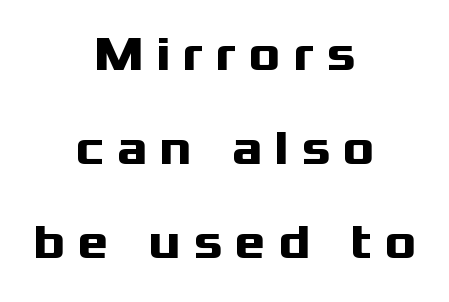
Does the weight exceed regular? Yes, all the way to bold. You could only call the tracking loose — the letters float apart. This is roman type, the default non-slanted kind. The designer went with a sans here, leaving each stem footless.
